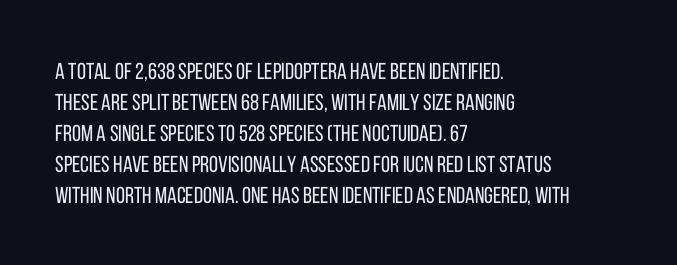
The image shows 23 px text type, upright; set left-aligned, normal line spacing (1.35x), normal letter spacing, not underlined.
